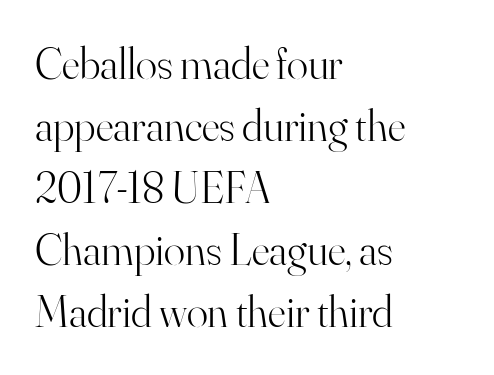
Q: Is the text bold? A: No.
Q: Is the text italic (slanted)? A: No, it is upright.
Q: Is the typeface a serif or a sans-serif typeface? A: Serif.
Q: Is the text underlined? A: No.
Q: How is the paragraph aligned? A: Left-aligned.
Q: Is the spacing between letters normal or unusually wide? A: Normal.
Q: Is the spacing between lines tight, normal or loose? A: Normal.
Q: Width (condensed, normal, or wide)? A: Normal.
Q: Stroke contrast? A: High.
Q: x-height? A: Small.
Q: Monospaced? A: No.
